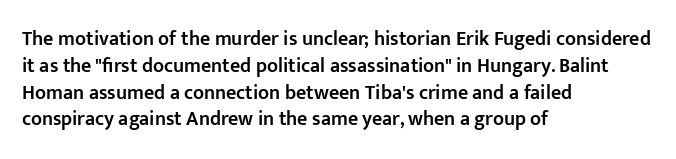
Q: Is the text bold? A: Semi-bold.
Q: Is the text italic (slanted)? A: No, it is upright.
Q: Is the text underlined? A: No.
Q: How is the paragraph aligned? A: Left-aligned.
Q: Is the spacing between letters normal or unusually wide? A: Normal.
Q: Is the spacing between lines tight, normal or loose? A: Normal.
